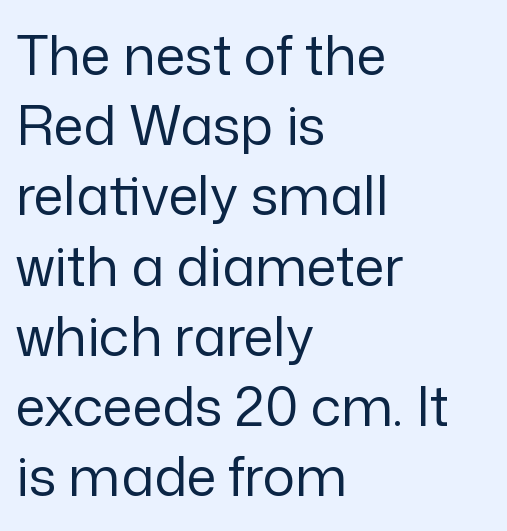
Q: Is the text bold? A: No.
Q: Is the text italic (slanted)? A: No, it is upright.
Q: Is the typeface a serif or a sans-serif typeface? A: Sans-serif.
Q: Is the text underlined? A: No.
Q: How is the paragraph aligned? A: Left-aligned.
Q: Is the spacing between letters normal or unusually wide? A: Normal.
Q: Is the spacing between lines tight, normal or loose? A: Normal.
Q: Width (condensed, normal, or wide)? A: Normal.
Q: Stroke contrast? A: Low.
Q: x-height? A: Medium.
Q: Monospaced? A: No.
